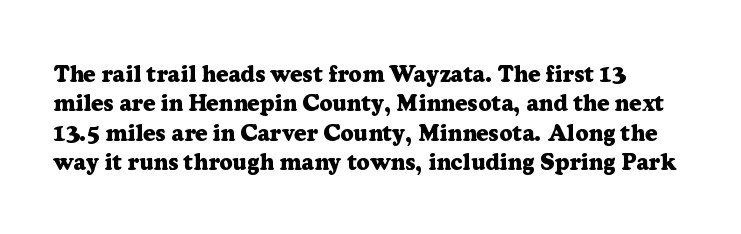
Regarding leading, the lines here are spaced in the standard way. Set as a true bold cut, around the 700 mark. Quick note: underline off. This sample uses an upright cut, with every glyph sitting square on the baseline.
